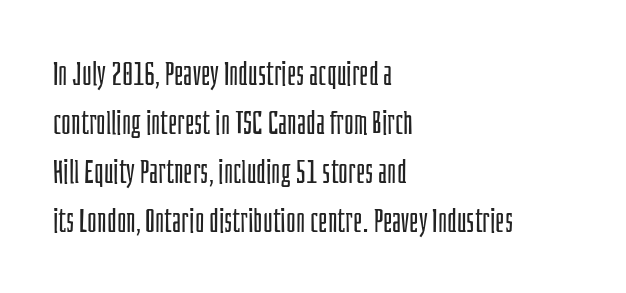
Q: Is the text bold? A: No.
Q: Is the text italic (slanted)? A: No, it is upright.
Q: Is the typeface a serif or a sans-serif typeface? A: Sans-serif.
Q: Is the text underlined? A: No.
Q: How is the paragraph aligned? A: Left-aligned.
Q: Is the spacing between letters normal or unusually wide? A: Normal.
Q: Is the spacing between lines tight, normal or loose? A: Normal.
Q: Width (condensed, normal, or wide)? A: Condensed.
Q: Stroke contrast? A: Low.
Q: x-height? A: Large.
Q: Monospaced? A: No.
